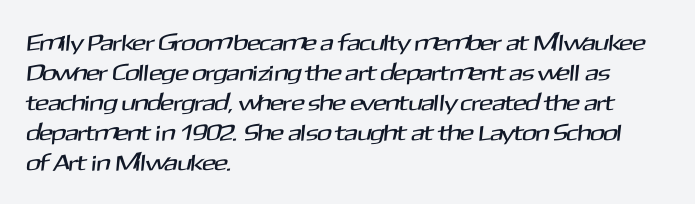
{"underline": "no", "align": "left", "line_spacing": "normal", "line_spacing_ratio": 1.3, "letter_spacing": "normal", "letter_spacing_em": 0.0, "glyph_px": 23}
